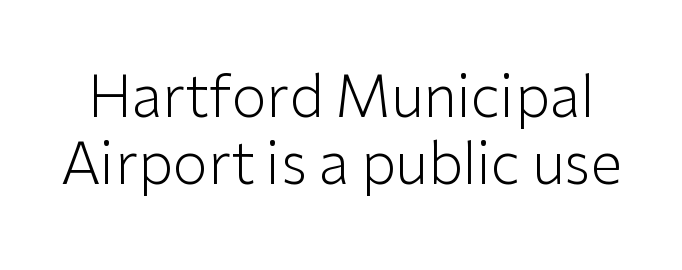
{"serif": "no", "italic": "no", "bold": "no", "weight": "light", "width": "normal", "stroke_contrast": "low", "x_height": "medium", "monospaced": "no", "underline": "no", "line_spacing_ratio": 1.17, "letter_spacing": "normal", "letter_spacing_em": 0.0, "glyph_px": 57}
